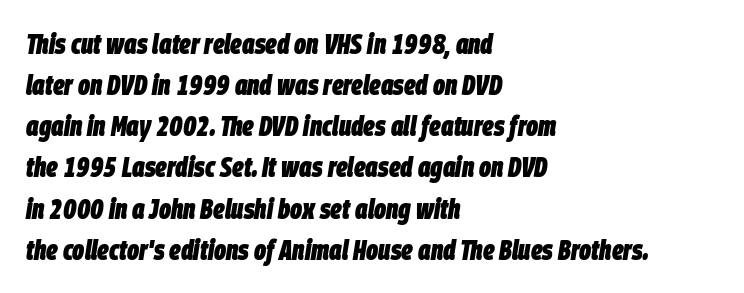
The image shows 28 px heavy, condensed type, italic (leaning right); set left-aligned, normal line spacing (1.47x), normal letter spacing, not underlined; low stroke contrast and a large x-height.
